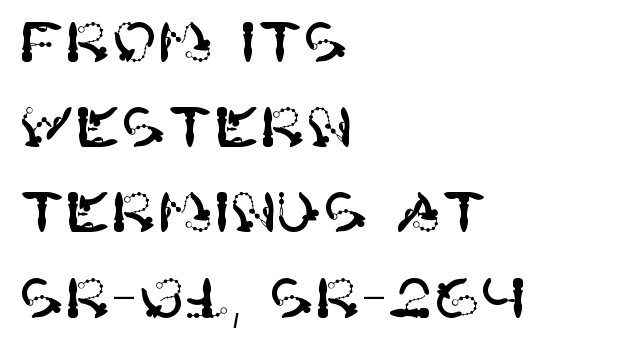
Q: Is the text italic (slanted)? A: No, it is upright.
Q: Is the typeface a serif or a sans-serif typeface? A: Sans-serif.
Q: Is the text underlined? A: No.
Q: How is the paragraph aligned? A: Left-aligned.
Q: Is the spacing between letters normal or unusually wide? A: Normal.
Q: Is the spacing between lines tight, normal or loose? A: Normal.
Q: Width (condensed, normal, or wide)? A: Normal.
Q: Stroke contrast? A: High.
Q: x-height? A: Large.
